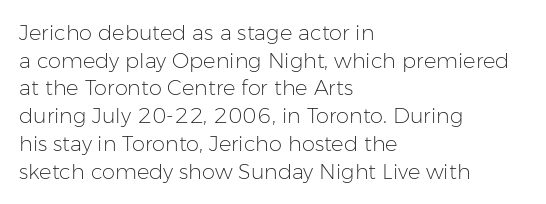
Every stem runs plumb, perpendicular to the baseline. Leftover space on each line is placed entirely after the last word. Check the space under the baseline: it is left empty. This reads as an unemphasized weight, regular at the heaviest. Caption: standard tracking, unaltered.
